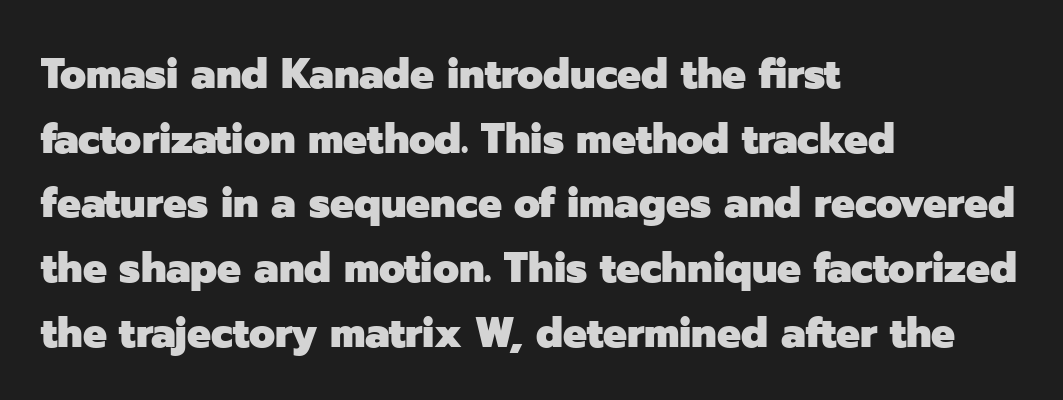
Q: Is the text bold? A: Yes.
Q: Is the text italic (slanted)? A: No, it is upright.
Q: Is the typeface a serif or a sans-serif typeface? A: Sans-serif.
Q: Is the text underlined? A: No.
Q: How is the paragraph aligned? A: Left-aligned.
Q: Is the spacing between letters normal or unusually wide? A: Normal.
Q: Is the spacing between lines tight, normal or loose? A: Normal.
Q: Width (condensed, normal, or wide)? A: Normal.
Q: Stroke contrast? A: Low.
Q: x-height? A: Medium.
Q: Monospaced? A: No.
